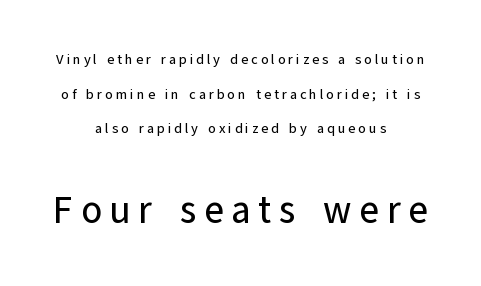
The typeface chosen for these lines omits serifs. These lines stand farther apart than default settings would place them. The baseline area is clear. These lines stack symmetrically, like a column narrowing and widening about its center.
